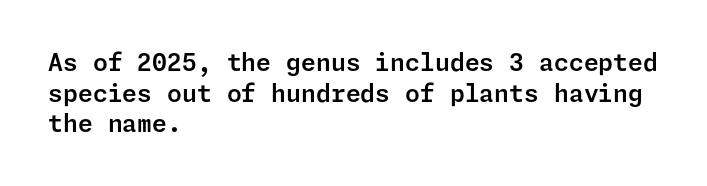
These lines stack with their left ends in a neat column. This sample uses plain, unmodified letter spacing. Rows of type keep a routine distance in the vertical direction. The glyphs are unaccompanied by any horizontal stroke below them. Vertical strokes here are truly vertical.
